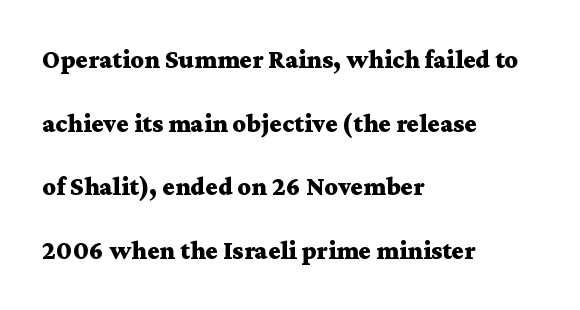
The image shows 26 px bold type, upright; set left-aligned, loose line spacing (2.45x), normal letter spacing, not underlined.
